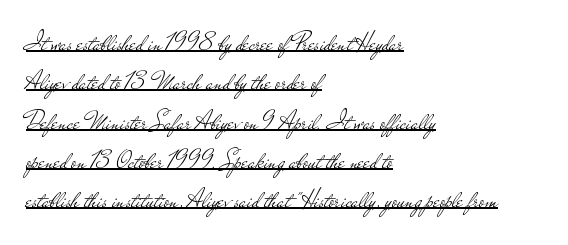
The image shows 26 px text type; set left-aligned, normal line spacing (1.51x), normal letter spacing, underlined.
